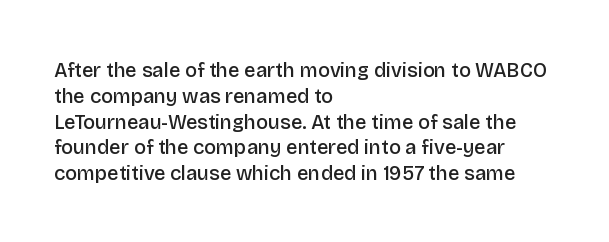
This is the in-between weight designers call semibold or demi. The passage is arranged the way most books set body copy — flush left. No word sits above an underline. Normally led — the rows are evenly, conventionally spaced. Observe the ordinary spacing: letters are neighbours, not strangers. The type sits square on the baseline with zero lean.
